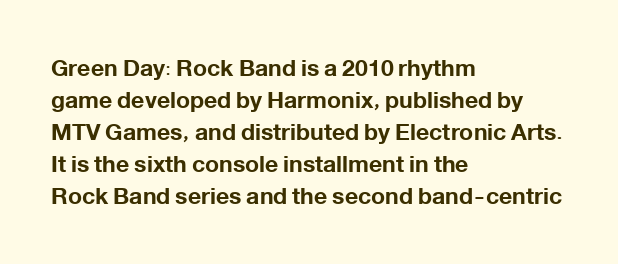
Q: Is the text bold? A: Yes.
Q: Is the text italic (slanted)? A: No, it is upright.
Q: Is the text underlined? A: No.
Q: How is the paragraph aligned? A: Left-aligned.
Q: Is the spacing between letters normal or unusually wide? A: Normal.
Q: Is the spacing between lines tight, normal or loose? A: Normal.
